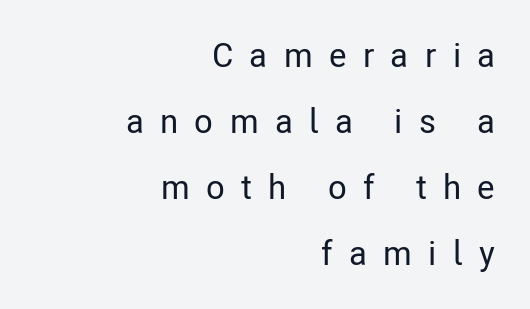
Words float on clear page, feet unadorned. Tracking value appears strongly positive — letters spread wide. When letters stand straight like this, we call the style roman or upright. What's the leading like? Stretched, with rows far apart. The passage shown is typed in a proportional face where columns would drift. Nothing sits at the stroke ends, so this counts as sans-serif.
